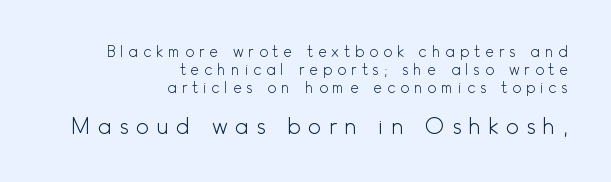
Q: Is the text bold? A: No.
Q: Is the text italic (slanted)? A: No, it is upright.
Q: Is the text underlined? A: No.
Q: How is the paragraph aligned? A: Right-aligned.
Q: Is the spacing between letters normal or unusually wide? A: Unusually wide.
Q: Which block of text is set in a larger size, the first (top) or the second (bottom)? A: The second (bottom) one.
